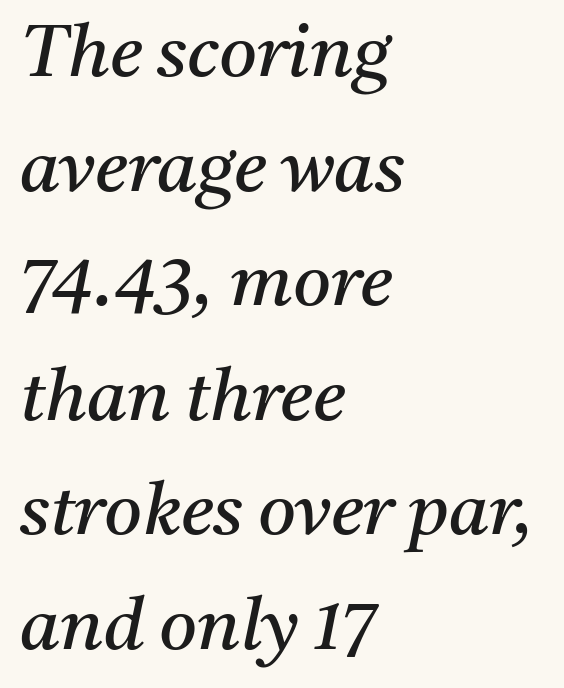
The image shows 73 px regular-weight serif type, italic (leaning right); set left-aligned, normal line spacing (1.57x), normal letter spacing, not underlined; medium stroke contrast and a medium x-height.
